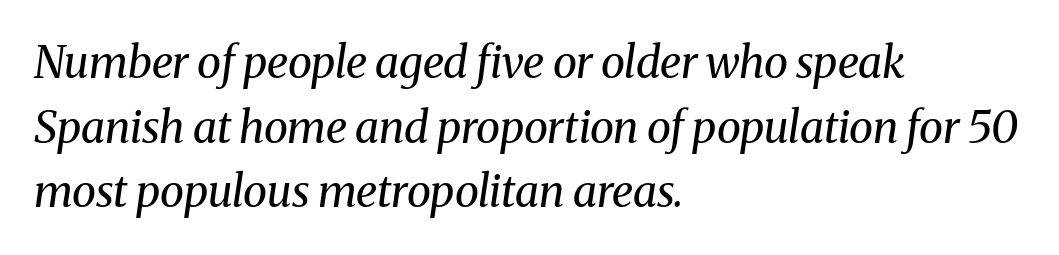
{"serif": "yes", "italic": "yes", "lean": "right", "slant_degrees": 8, "bold": "no", "weight": "regular", "width": "normal", "stroke_contrast": "medium", "x_height": "medium", "monospaced": "no", "underline": "no", "align": "left", "line_spacing": "normal", "line_spacing_ratio": 1.47, "letter_spacing": "normal", "letter_spacing_em": 0.0, "glyph_px": 44}
